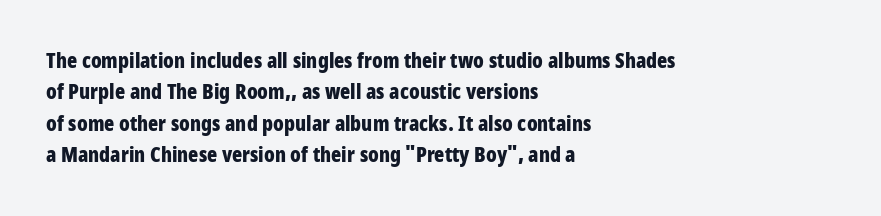
The image shows 21 px bold type, upright; set left-aligned, normal line spacing (1.49x), normal letter spacing, not underlined.
